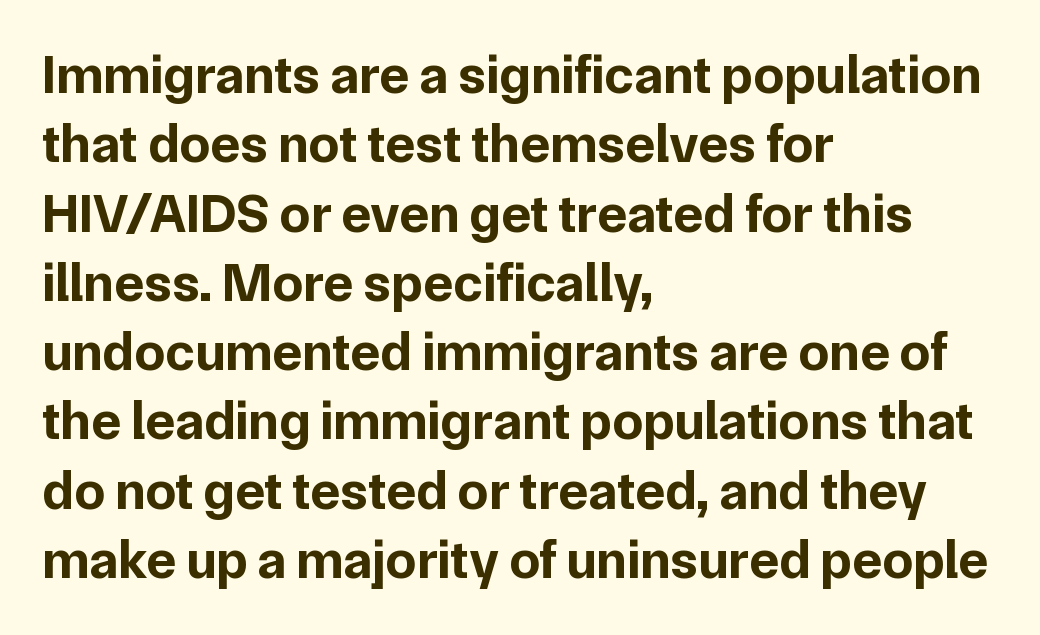
The image shows 55 px bold sans-serif type, upright; set left-aligned, normal line spacing (1.26x), normal letter spacing, not underlined; low stroke contrast and a medium x-height.
